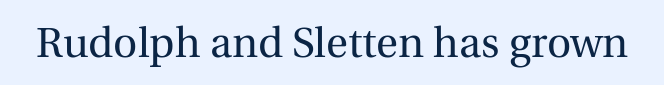
Standard letterfit; no display-style spreading of the glyphs. Plain, unruled lines of type. It's the straight-up-and-down kind of type. A serif font was chosen for this passage. Weight class: somewhere from thin through regular.
